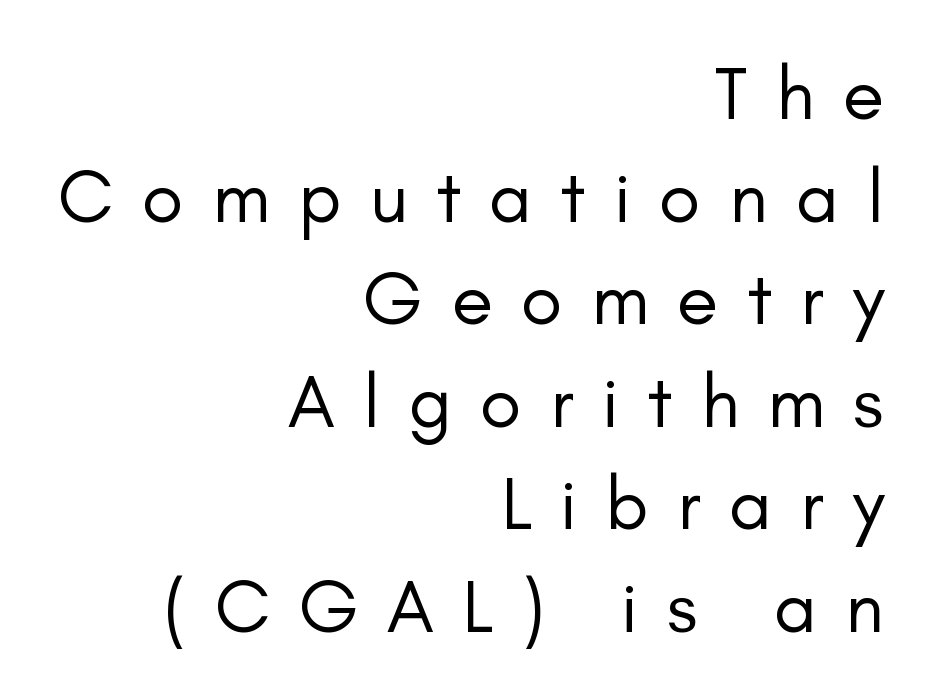
Q: Is the text bold? A: No.
Q: Is the text italic (slanted)? A: No, it is upright.
Q: Is the typeface a serif or a sans-serif typeface? A: Sans-serif.
Q: Is the text underlined? A: No.
Q: How is the paragraph aligned? A: Right-aligned.
Q: Is the spacing between letters normal or unusually wide? A: Unusually wide.
Q: Is the spacing between lines tight, normal or loose? A: Normal.
Q: Width (condensed, normal, or wide)? A: Normal.
Q: Stroke contrast? A: Low.
Q: x-height? A: Small.
Q: Monospaced? A: No.
